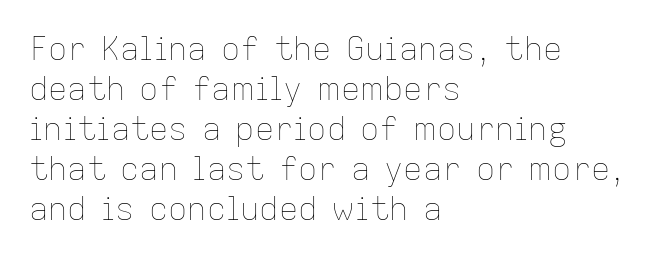
{"italic": "no", "bold": "no", "weight": "thin", "width": "normal", "stroke_contrast": "low", "x_height": "medium", "monospaced": "no", "underline": "no", "align": "left", "line_spacing": "normal", "line_spacing_ratio": 1.25, "letter_spacing": "normal", "letter_spacing_em": 0.0, "glyph_px": 32}
